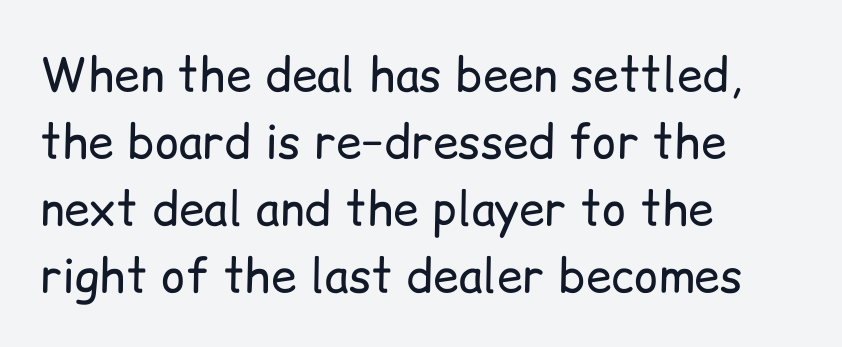
In terms of letterspacing, this is plain default setting. The rendering uses natural spacing where letterforms have individual widths. Summary of weight: not heavy and not bold. Each letter's strokes conclude bluntly, with no projecting serifs.
